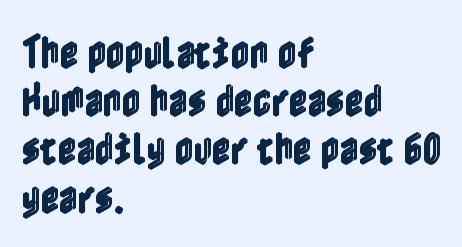
Q: Is the text italic (slanted)? A: No, it is upright.
Q: Is the text underlined? A: No.
Q: How is the paragraph aligned? A: Left-aligned.
Q: Is the spacing between letters normal or unusually wide? A: Normal.
Q: Is the spacing between lines tight, normal or loose? A: Normal.
Q: Width (condensed, normal, or wide)? A: Condensed.
Q: x-height? A: Medium.
